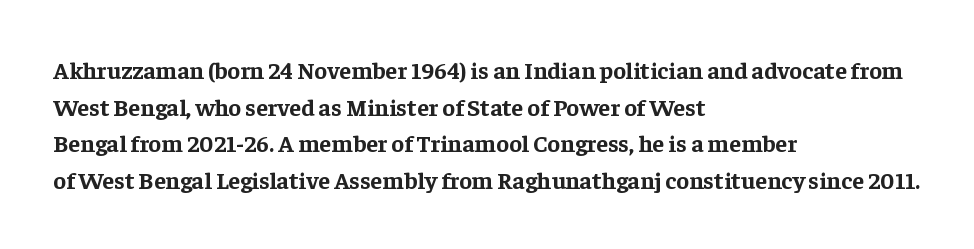
{"italic": "no", "bold": "yes", "underline": "no", "align": "left", "line_spacing": "normal", "line_spacing_ratio": 1.53, "letter_spacing": "normal", "letter_spacing_em": 0.0, "glyph_px": 24}
